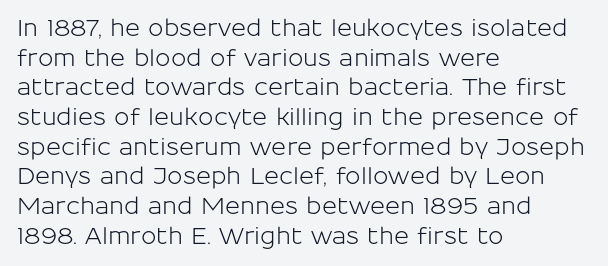
The image shows 23 px text type, upright; set left-aligned, normal line spacing (1.29x), normal letter spacing, not underlined.
